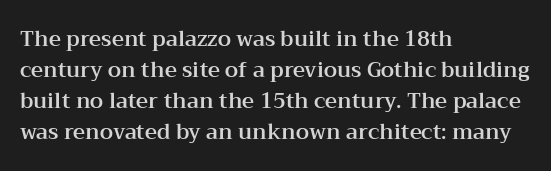
{"italic": "no", "underline": "no", "align": "left", "line_spacing": "normal", "line_spacing_ratio": 1.47, "letter_spacing": "normal", "letter_spacing_em": 0.0, "glyph_px": 21}
